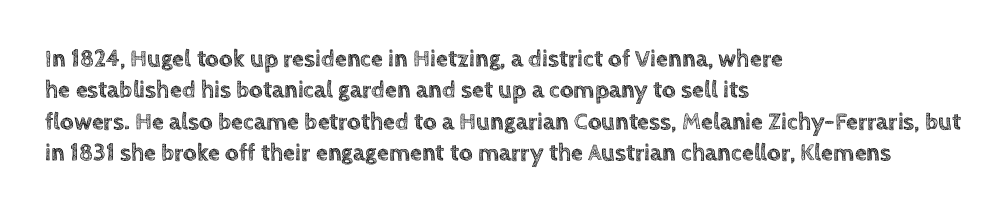
Here the glyphs are tracked normally, forming tight word shapes. Type without underlining. A roman cut, with each character standing at attention. A classic flush-left, rag-right setting is used for this passage.
